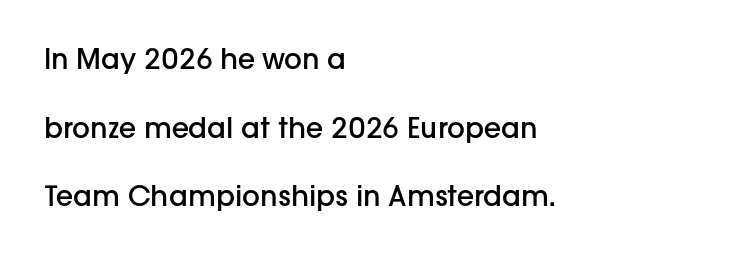
Q: Is the text bold? A: Semi-bold.
Q: Is the text italic (slanted)? A: No, it is upright.
Q: Is the typeface a serif or a sans-serif typeface? A: Sans-serif.
Q: Is the text underlined? A: No.
Q: How is the paragraph aligned? A: Left-aligned.
Q: Is the spacing between letters normal or unusually wide? A: Normal.
Q: Is the spacing between lines tight, normal or loose? A: Loose.
Q: Width (condensed, normal, or wide)? A: Normal.
Q: Stroke contrast? A: Low.
Q: x-height? A: Medium.
Q: Monospaced? A: No.
